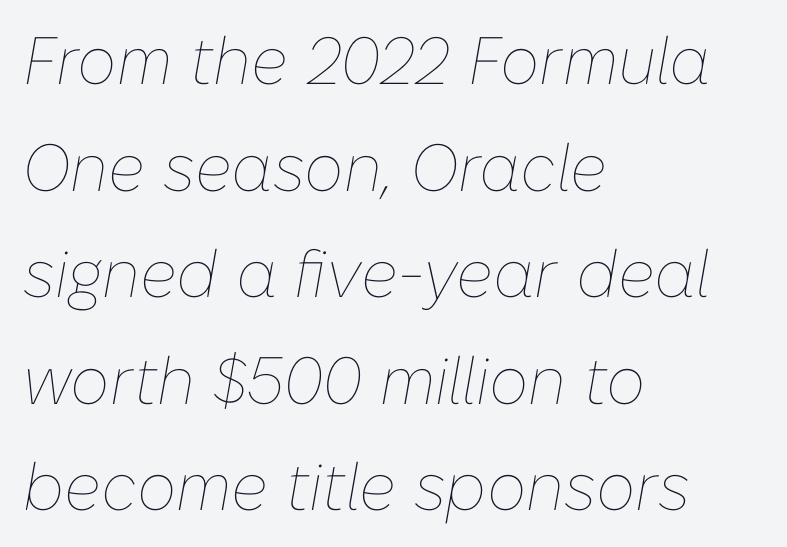
{"italic": "yes", "lean": "right", "slant_degrees": 10, "bold": "no", "weight": "thin", "width": "normal", "stroke_contrast": "low", "x_height": "medium", "monospaced": "no", "underline": "no", "align": "left", "line_spacing": "normal", "line_spacing_ratio": 1.59, "letter_spacing": "normal", "letter_spacing_em": 0.0, "glyph_px": 67}
